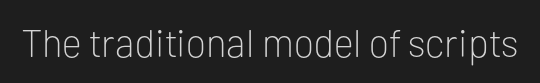
{"serif": "no", "italic": "no", "bold": "no", "weight": "light", "width": "normal", "stroke_contrast": "low", "x_height": "medium", "monospaced": "no", "underline": "no", "letter_spacing": "normal", "letter_spacing_em": 0.0, "glyph_px": 39}
